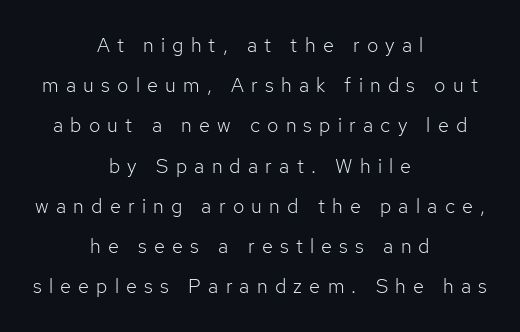
Each line is balanced around a shared central axis. Characters remain perfectly vertical along every line. A typesetter would call this leading open, well beyond the default. No heavy texture on the line: the type isn't bold. This sample uses expanded letter spacing, leaving extra air between glyphs.
